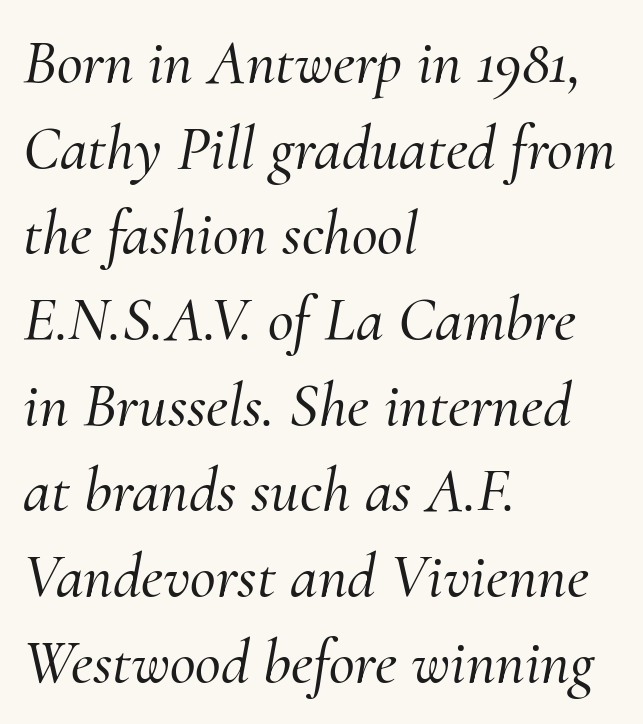
The space beneath each line is pristine and unruled. If you drew a ruler down the left edge, every line would touch it. In terms of letterspacing, this is plain default setting. The designer went with a serif here, giving each stem small feet. Emphasis-style slanted type is in use.
